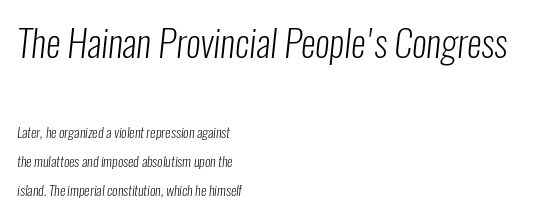
Short and long lines alike share a common starting point at left. Note: larger setting up top, smaller setting below. The rendering uses natural spacing where letterforms have individual widths. Decoration check: the copy has no underline. The font sits on the lighter half of the weight spectrum, regular included.
